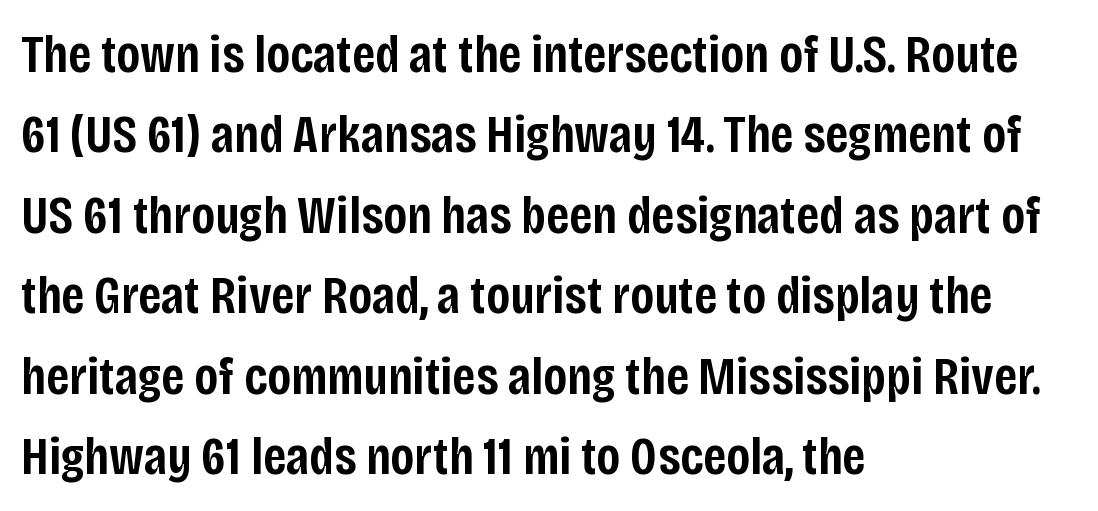
The image shows 54 px semibold, condensed sans-serif type, upright; set left-aligned, normal line spacing (1.49x), normal letter spacing, not underlined; low stroke contrast and a large x-height.
